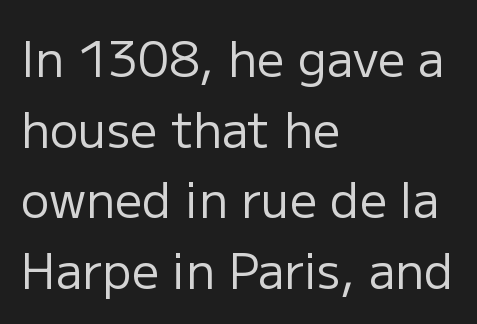
The image shows 48 px regular-weight sans-serif type, upright; set left-aligned, normal line spacing (1.47x), normal letter spacing, not underlined; low stroke contrast and a medium x-height.
